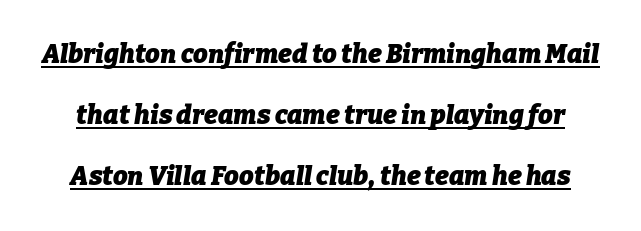
Letter spacing: default. Slant detected: the letters are inclined. I'd describe the lettering as bold — thick and assertive. The designer dialed line spacing up above the default. Underlined type.
